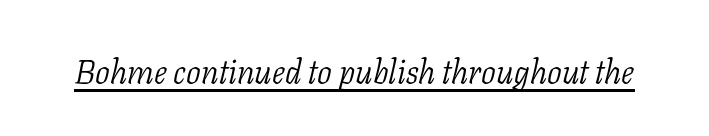
The image shows 33 px light serif type, italic (leaning right); set normal letter spacing, underlined; low stroke contrast and a medium x-height.
